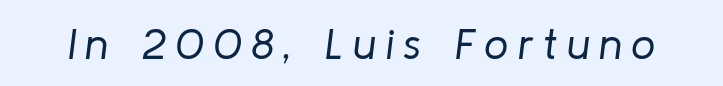
{"italic": "yes", "lean": "right", "slant_degrees": 8, "bold": "no", "weight": "regular", "width": "normal", "stroke_contrast": "low", "x_height": "medium", "monospaced": "no", "underline": "no", "letter_spacing": "wide", "letter_spacing_em": 0.21, "glyph_px": 43}
